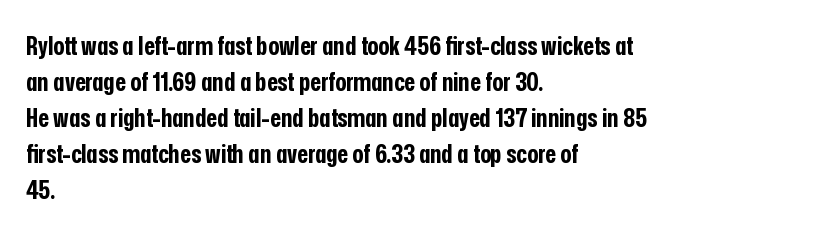
Q: Is the text bold? A: Yes.
Q: Is the text italic (slanted)? A: No, it is upright.
Q: Is the text underlined? A: No.
Q: How is the paragraph aligned? A: Left-aligned.
Q: Is the spacing between letters normal or unusually wide? A: Normal.
Q: Is the spacing between lines tight, normal or loose? A: Normal.
